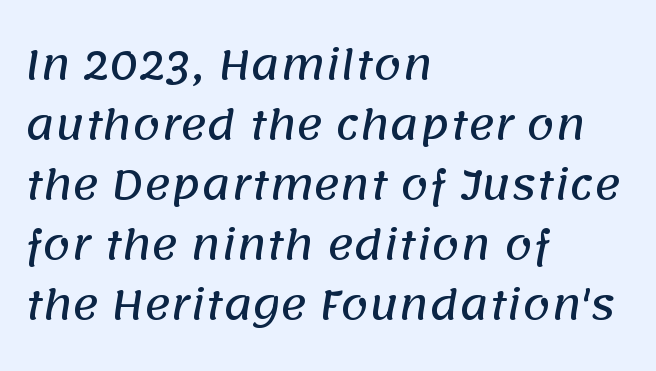
{"serif": "no", "width": "normal", "stroke_contrast": "low", "x_height": "large", "monospaced": "no", "underline": "no", "align": "left", "line_spacing": "normal", "line_spacing_ratio": 1.5, "letter_spacing": "normal", "letter_spacing_em": 0.0, "glyph_px": 40}
